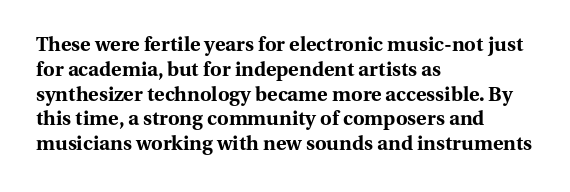
Line starts are locked; line ends wander. Tracking value appears to be zero — textbook default spacing. Style check: upright. Rule under the text: the space is simply empty. Heavy-handed strokes throughout: this text is bold.
